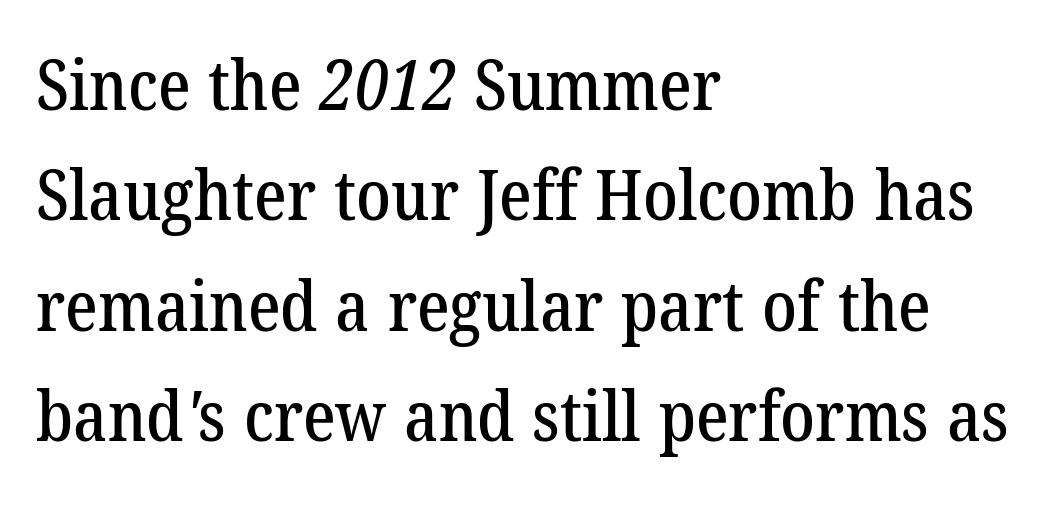
In terms of letterform style, serifs are clearly present. Horizontal bands of white between lines are of average thickness. Words appear dense and cohesive because spacing is normal. Notice how the passage keeps a crisp vertical edge on the left only. This rendering features lettering with no underline. The rendering uses natural spacing where letterforms have individual widths.
